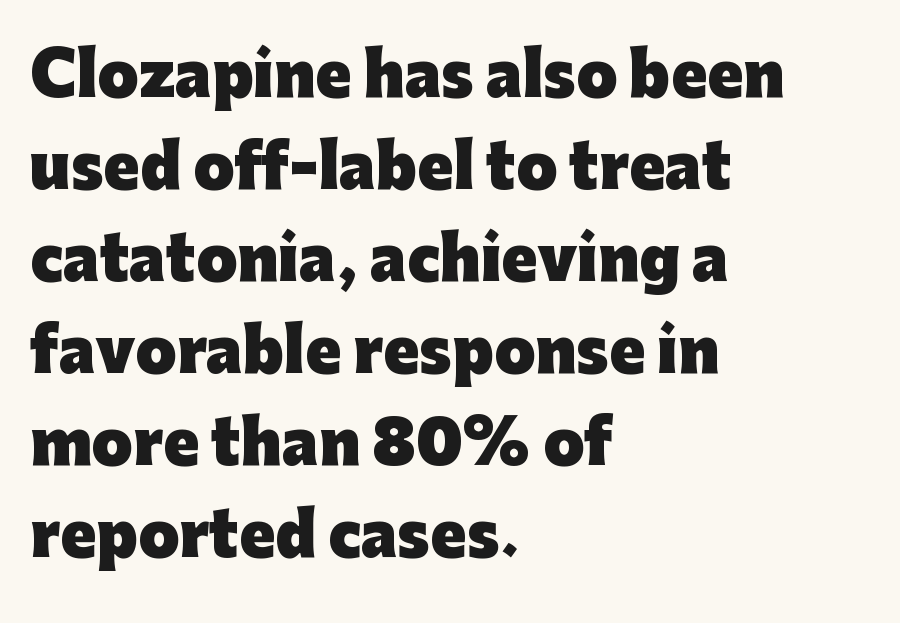
Q: Is the text bold? A: Yes.
Q: Is the text italic (slanted)? A: No, it is upright.
Q: Is the typeface a serif or a sans-serif typeface? A: Sans-serif.
Q: Is the text underlined? A: No.
Q: How is the paragraph aligned? A: Left-aligned.
Q: Is the spacing between letters normal or unusually wide? A: Normal.
Q: Is the spacing between lines tight, normal or loose? A: Normal.
Q: Width (condensed, normal, or wide)? A: Normal.
Q: Stroke contrast? A: Low.
Q: x-height? A: Medium.
Q: Monospaced? A: No.
